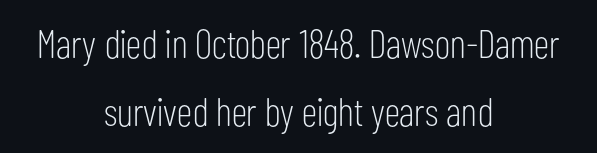
The image shows 40 px light, condensed sans-serif type, upright; set centered, line spacing 1.71x, normal letter spacing, not underlined; low stroke contrast and a medium x-height.
